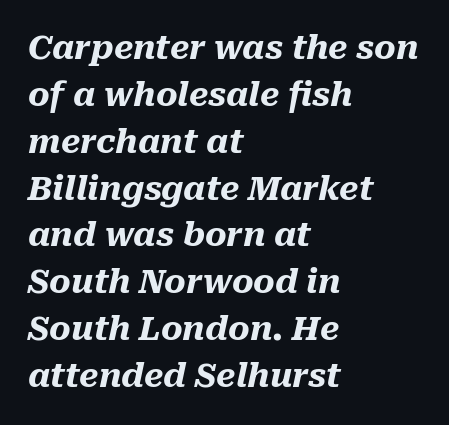
{"italic": "yes", "lean": "right", "slant_degrees": 10, "bold": "yes", "weight": "heavy", "width": "normal", "stroke_contrast": "medium", "x_height": "medium", "monospaced": "no", "underline": "no", "align": "left", "line_spacing": "normal", "line_spacing_ratio": 1.42, "letter_spacing": "normal", "letter_spacing_em": 0.0, "glyph_px": 33}
